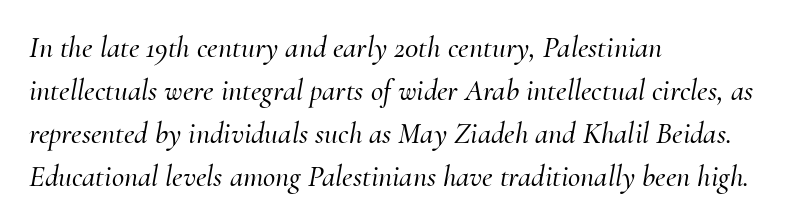
The image shows 30 px serif type, italic (leaning right); set left-aligned, normal line spacing (1.43x), normal letter spacing, not underlined; medium stroke contrast and a small x-height.
